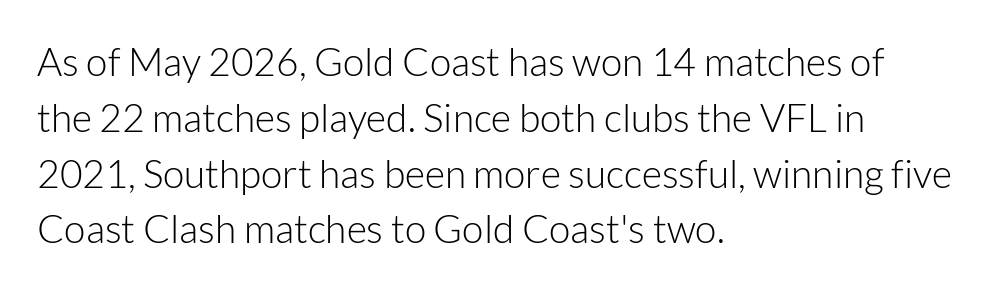
Grotesque or geometric, the face here clearly has no serifs. Vertical stems look standard width or narrower in stroke. How are the letters spaced? Ordinarily, with no added tracking. The rendering anchors every line to the left-hand side. The zone under the glyphs is completely vacant. Evenly set lines give the paragraph a standard silhouette.
